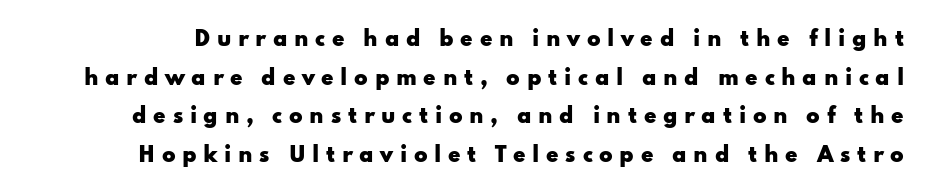
Q: Is the text bold? A: Yes.
Q: Is the text italic (slanted)? A: No, it is upright.
Q: Is the text underlined? A: No.
Q: Is the spacing between letters normal or unusually wide? A: Unusually wide.
Q: Is the spacing between lines tight, normal or loose? A: Loose.
